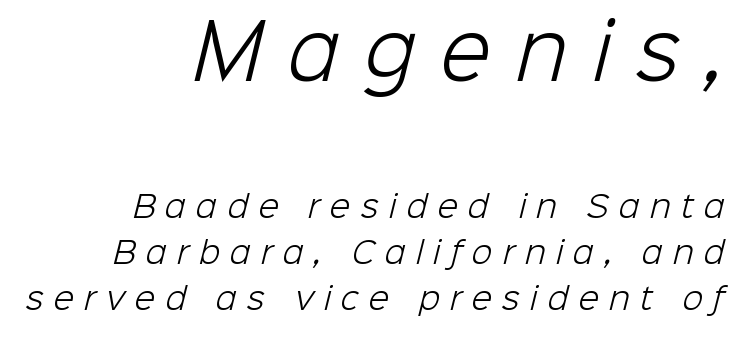
Q: Is the text bold? A: No.
Q: Is the typeface a serif or a sans-serif typeface? A: Sans-serif.
Q: Is the text underlined? A: No.
Q: How is the paragraph aligned? A: Right-aligned.
Q: Is the spacing between letters normal or unusually wide? A: Unusually wide.
Q: Is the spacing between lines tight, normal or loose? A: Normal.
Q: Which block of text is set in a larger size, the first (top) or the second (bottom)? A: The first (top) one.
Q: Width (condensed, normal, or wide)? A: Normal.
Q: Stroke contrast? A: Low.
Q: x-height? A: Medium.
Q: Monospaced? A: No.
